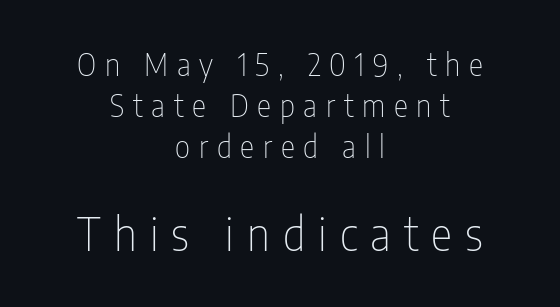
Glance below the letters and you will spot only blank space. The passage shown begins with its smaller block and ends with its larger one. Check where the strokes stop: nothing finishes them off — pure sans. The line texture is sparse and dotted thanks to wide tracking. Think of a printed novel: that variable character pitch is what you see here. Unlike italic type, these characters show no tilt at all.
